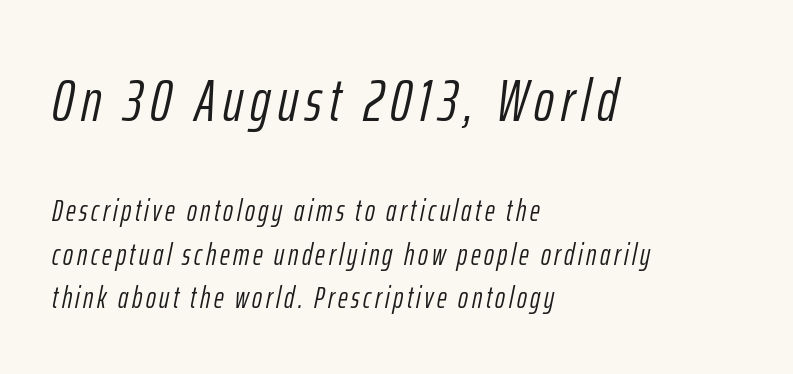
{"italic": "yes", "lean": "right", "slant_degrees": 12, "bold": "no", "weight": "light", "width": "condensed", "stroke_contrast": "low", "x_height": "medium", "monospaced": "no", "underline": "no", "align": "left", "line_spacing": "normal", "line_spacing_ratio": 1.44, "larger_block": "first", "size_ratio": 2.0, "glyph_px": 60}
